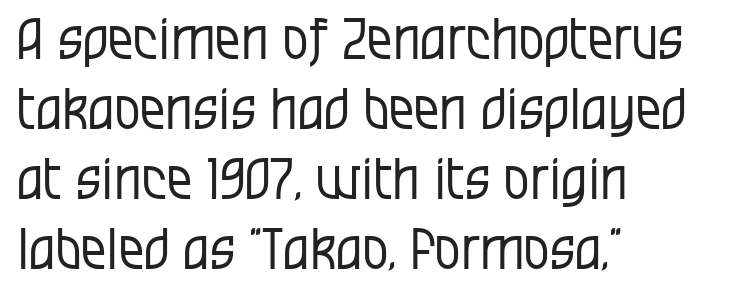
The image shows 57 px regular-weight, condensed sans-serif type, upright; set left-aligned, line spacing 1.23x, normal letter spacing, not underlined; low stroke contrast and a large x-height.
